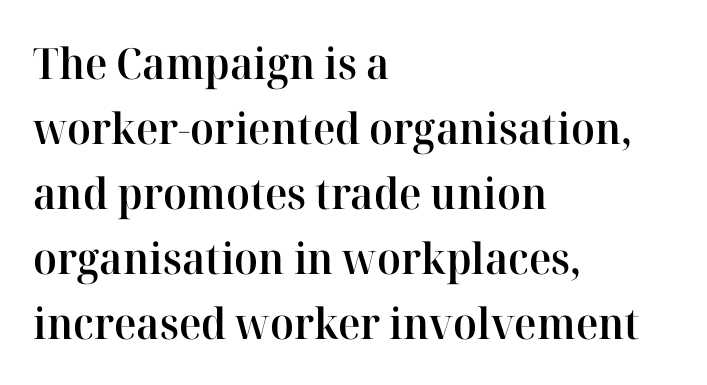
The image shows 43 px semibold serif type, upright; set left-aligned, normal line spacing (1.51x), normal letter spacing, not underlined; high stroke contrast and a medium x-height.
